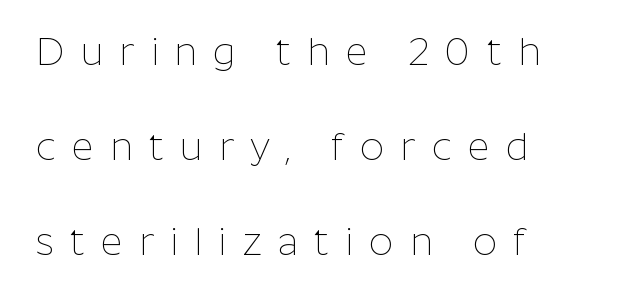
{"serif": "no", "italic": "no", "bold": "no", "weight": "thin", "width": "normal", "stroke_contrast": "low", "x_height": "medium", "monospaced": "no", "underline": "no", "align": "left", "line_spacing": "loose", "line_spacing_ratio": 2.5, "letter_spacing": "wide", "letter_spacing_em": 0.42, "glyph_px": 38}
